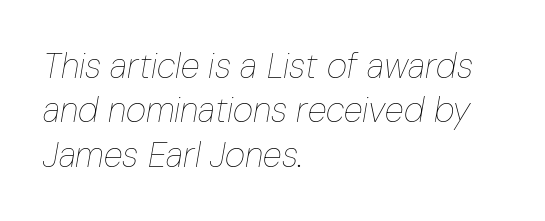
Just letters on the line, the space beneath them empty. No heavy texture on the line: the type isn't bold. How would I describe the line gaps? Plain and ordinary. Characters are canted at an angle relative to the baseline's perpendicular. The setting favours the left margin, as ordinary paragraphs usually do.
